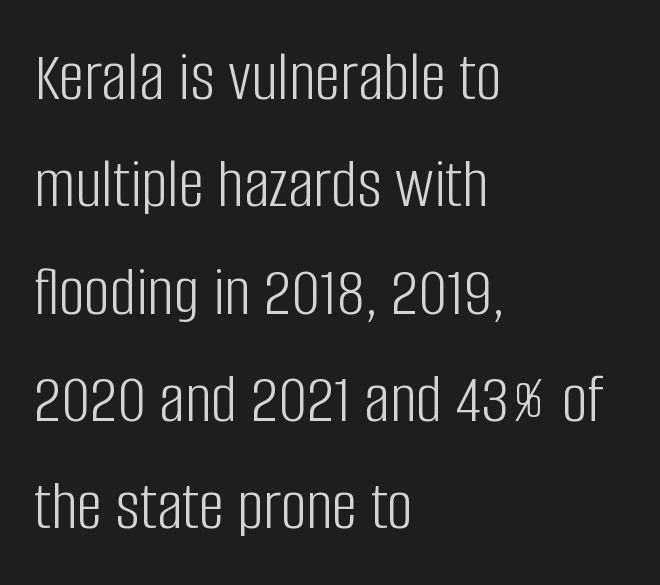
A typesetter would mark this as roman, not italic. Nothing sits at the stroke ends, so this counts as sans-serif. Is the stroke heavy? The answer is a plain regular-or-lighter. No extra tracking has been applied to these lines.
